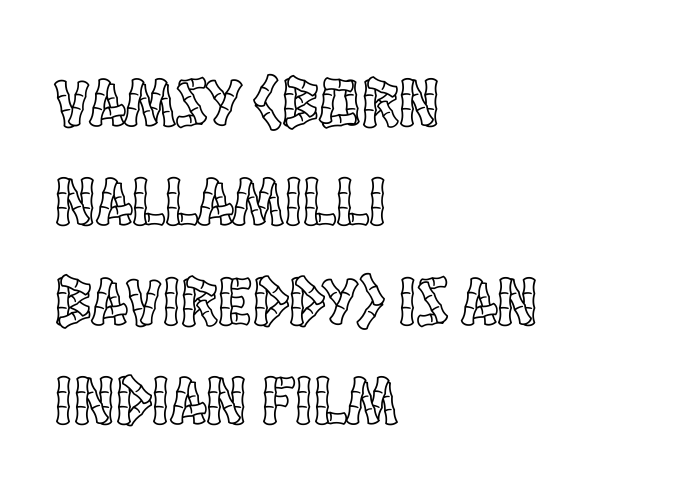
A typesetter would call this leading conventional body-copy spacing. These lines keep a tight, regular rhythm from letter to letter. The text block is weighted toward the left margin, trailing off unevenly rightward. A typesetter would call this proportional, since set widths differ per character.
